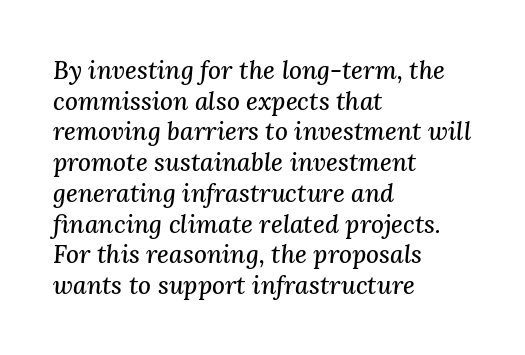
Nobody drew a line under any word here. These lines were composed using italics. Characters follow at the spacing the type designer built in. The lines are quadded left.
